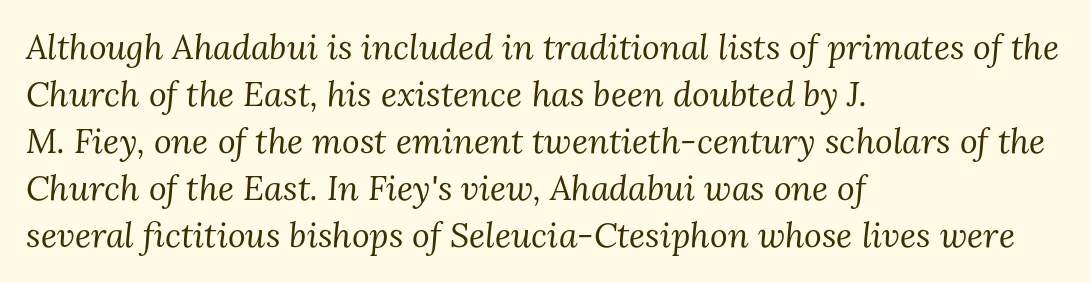
{"serif": "yes", "italic": "yes", "lean": "right", "slant_degrees": 3, "bold": "no", "weight": "regular", "width": "normal", "stroke_contrast": "medium", "x_height": "medium", "monospaced": "no", "underline": "no", "align": "left", "line_spacing": "normal", "line_spacing_ratio": 1.38, "letter_spacing": "normal", "letter_spacing_em": 0.0, "glyph_px": 34}
